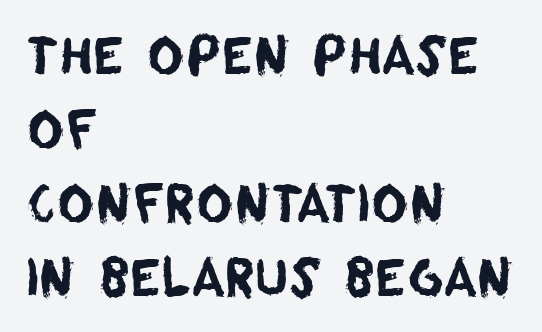
The image shows 50 px sans-serif type; set left-aligned, normal line spacing (1.48x), normal letter spacing, not underlined; low stroke contrast and a large x-height.
